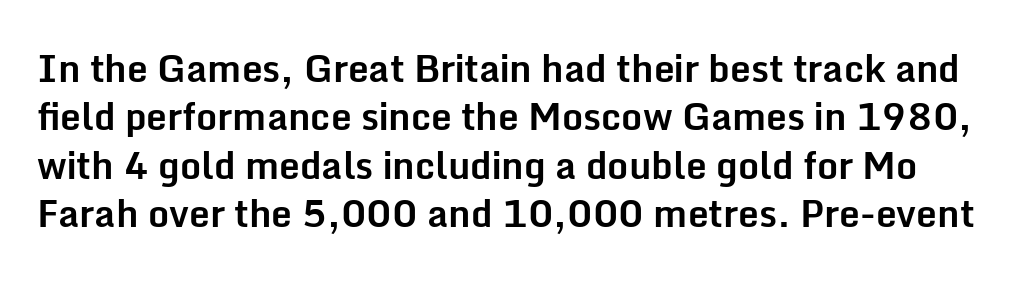
The image shows 37 px bold sans-serif type, upright; set normal line spacing (1.31x), normal letter spacing, not underlined; low stroke contrast and a medium x-height.
